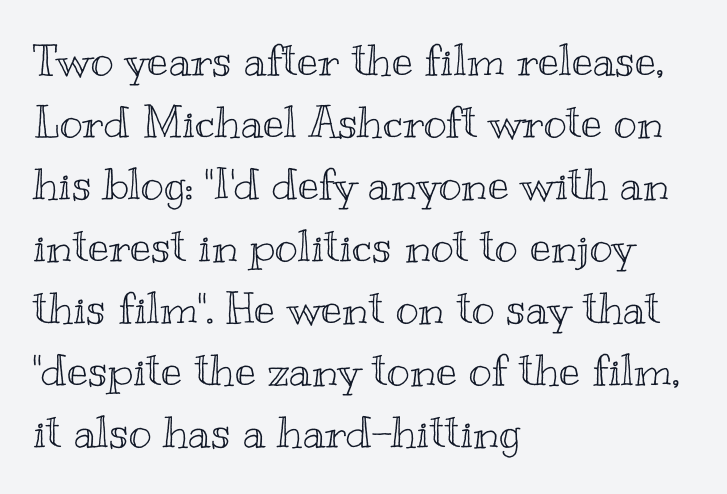
Q: Is the text italic (slanted)? A: No, it is upright.
Q: Is the text underlined? A: No.
Q: How is the paragraph aligned? A: Left-aligned.
Q: Is the spacing between letters normal or unusually wide? A: Normal.
Q: Is the spacing between lines tight, normal or loose? A: Normal.
Q: Width (condensed, normal, or wide)? A: Wide.
Q: x-height? A: Small.
Q: Monospaced? A: No.
